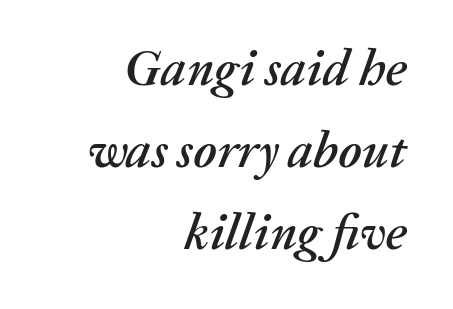
Q: Is the text italic (slanted)? A: Yes, it leans right by about 20 degrees.
Q: Is the text underlined? A: No.
Q: How is the paragraph aligned? A: Right-aligned.
Q: Is the spacing between letters normal or unusually wide? A: Normal.
Q: Is the spacing between lines tight, normal or loose? A: Normal.
Q: Width (condensed, normal, or wide)? A: Normal.
Q: Stroke contrast? A: Medium.
Q: x-height? A: Medium.
Q: Monospaced? A: No.
